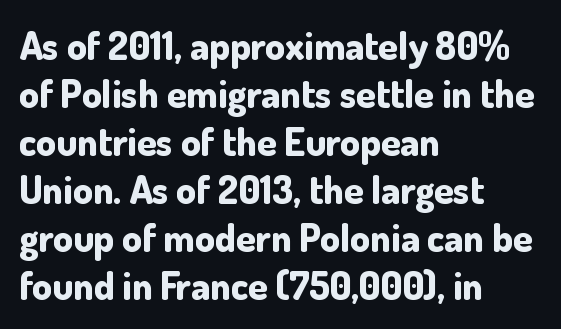
The image shows 39 px bold sans-serif type, upright; set left-aligned, line spacing 1.23x, normal letter spacing, not underlined; low stroke contrast and a small x-height.
